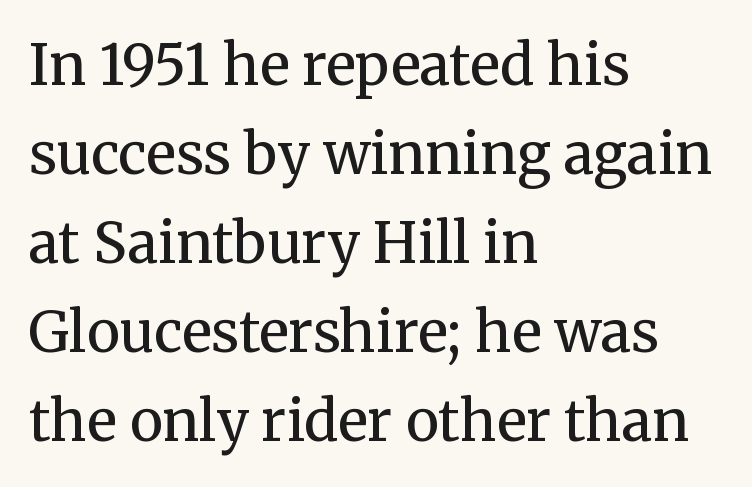
{"serif": "yes", "italic": "no", "bold": "no", "weight": "regular", "width": "normal", "stroke_contrast": "medium", "x_height": "medium", "monospaced": "no", "underline": "no", "align": "left", "line_spacing": "normal", "line_spacing_ratio": 1.59, "letter_spacing": "normal", "letter_spacing_em": 0.0, "glyph_px": 56}
